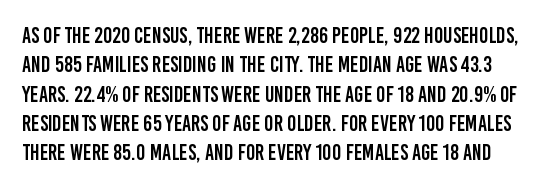
The letters stand straight up with perfectly vertical stems. The designer left line spacing at the default. Letter spacing: default. Words float on clear page, feet unadorned.
